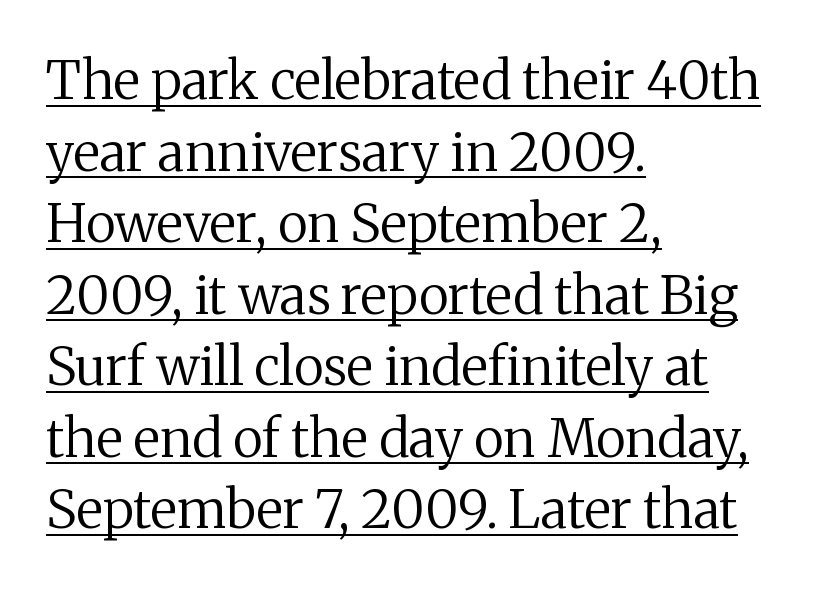
{"serif": "yes", "italic": "no", "bold": "no", "weight": "regular", "width": "normal", "stroke_contrast": "medium", "x_height": "medium", "monospaced": "no", "underline": "yes", "align": "left", "line_spacing": "normal", "line_spacing_ratio": 1.35, "letter_spacing": "normal", "letter_spacing_em": 0.0, "glyph_px": 53}
